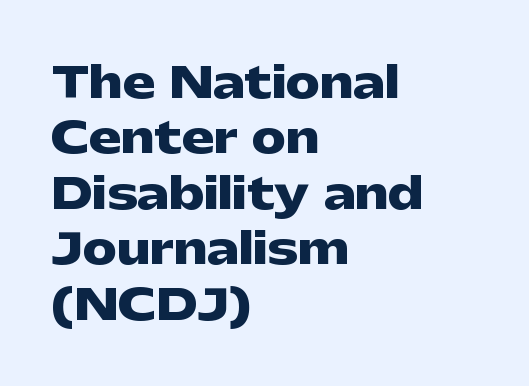
The image shows 43 px heavy, wide sans-serif type, upright; set left-aligned, normal line spacing (1.29x), normal letter spacing, not underlined; low stroke contrast and a medium x-height.
